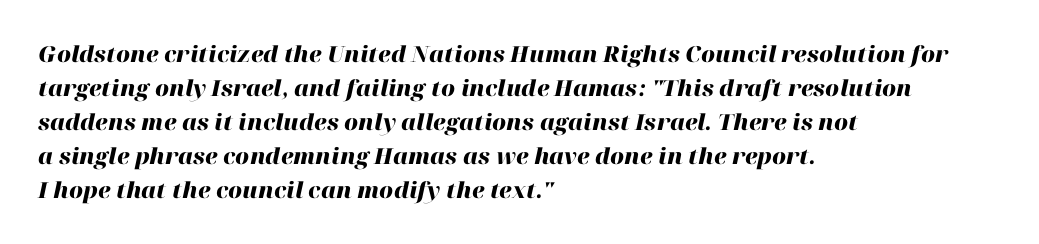
No word sits above an underline. Tracking here is standard; glyphs follow each other at the usual distance. The specimen reads as italic at a glance. One glance says typical: line gaps are just what's usual.
